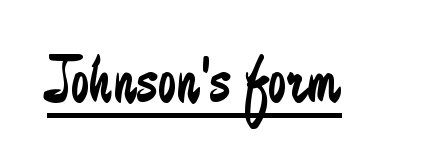
The image shows 67 px regular-weight, condensed sans-serif type; set normal letter spacing, underlined; low stroke contrast and a medium x-height.
